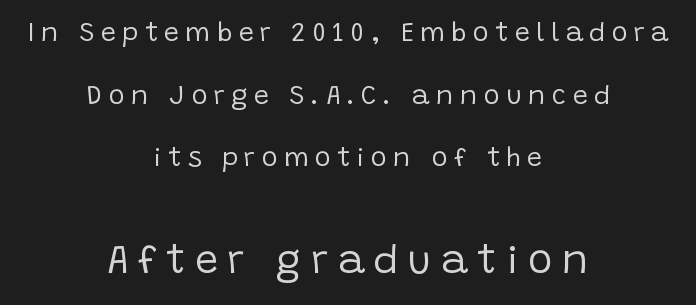
Each row of text sits above clean, open space. Ink coverage per letter is moderate at most. Short and long lines alike share a common midpoint. Is the lower block the larger one? Yes — the lower block carries the bigger type.
